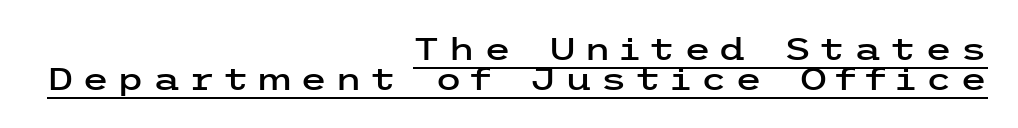
The image shows 31 px wide sans-serif type, upright; set right-aligned, tight line spacing (0.96x), unusually wide letter spacing (+0.26 em), underlined; low stroke contrast and a medium x-height.
